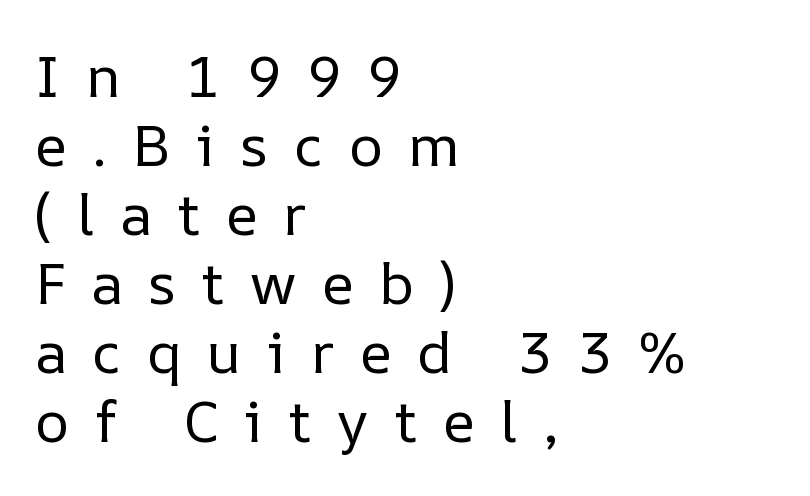
Substantial extra tracking has been applied to these lines. The passage shown is typed in a proportional face where columns would drift. Clear beneath every line of the passage. Every stem runs plumb, perpendicular to the baseline. A quiet, ordinary-to-light weight characterises the typeface.
